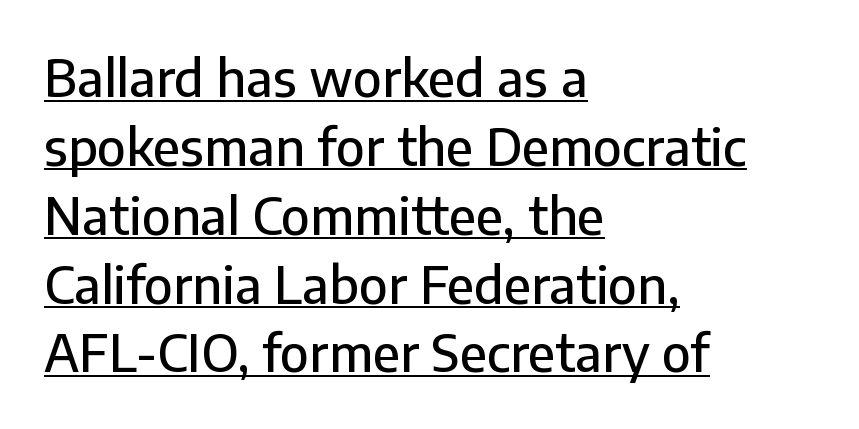
Q: Is the text italic (slanted)? A: No, it is upright.
Q: Is the typeface a serif or a sans-serif typeface? A: Sans-serif.
Q: Is the text underlined? A: Yes.
Q: How is the paragraph aligned? A: Left-aligned.
Q: Is the spacing between letters normal or unusually wide? A: Normal.
Q: Is the spacing between lines tight, normal or loose? A: Normal.
Q: Width (condensed, normal, or wide)? A: Normal.
Q: Stroke contrast? A: Low.
Q: x-height? A: Medium.
Q: Monospaced? A: No.
